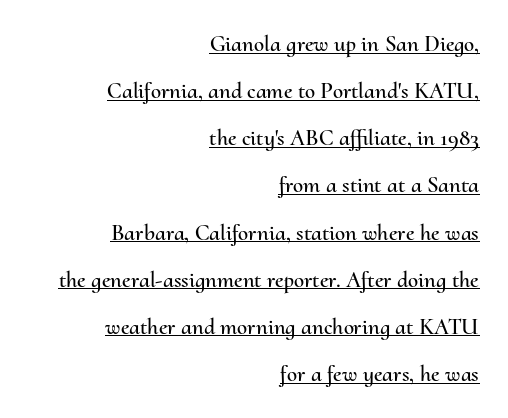
Quick note: underline on. Characters remain perfectly vertical along every line. Every row of glyphs terminates at an identical x-position on the right. Does the leading feel generous? Absolutely, it's lavish.
